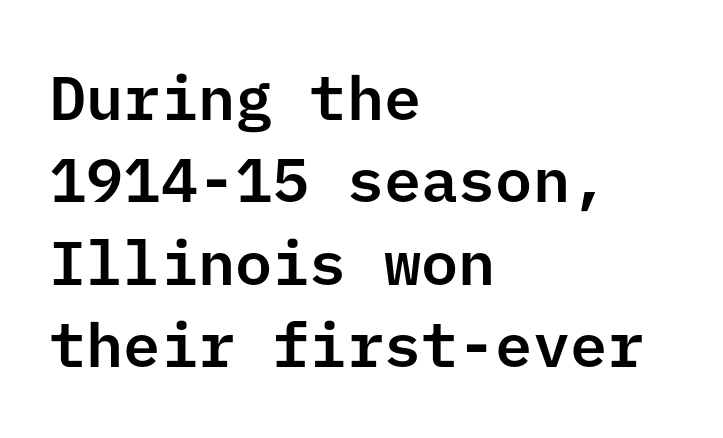
The specimen omits any rule beneath the text block's lines. If you measured baseline to baseline, you'd find a middling distance. It's the straight-up-and-down kind of type. The text was rendered using a sans face with plain stroke endings. Nobody touched the tracking dial on this one. The paragraph shown leans on its left margin.
